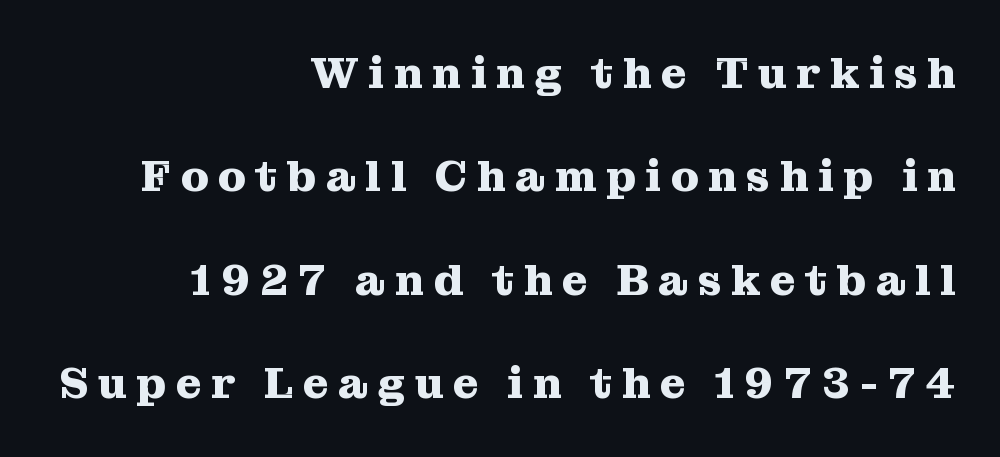
Teacher's note: observe the even right margin — that is flush-right alignment. Posture: straight, roman, zero tilt. Think of a printed novel: that variable character pitch is what you see here. I'd call this a serif setting — the letters wear small feet. The zone under the glyphs is completely vacant. Someone cranked the tracking dial way up on this one.
